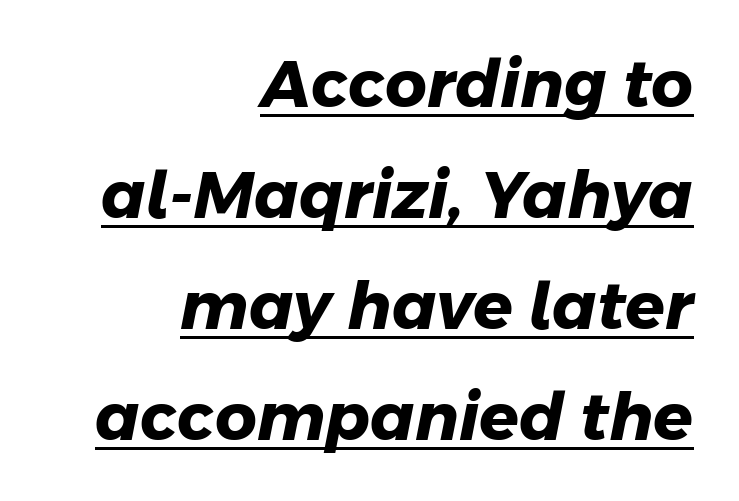
{"serif": "no", "bold": "yes", "weight": "heavy", "width": "normal", "stroke_contrast": "low", "x_height": "medium", "monospaced": "no", "underline": "yes", "align": "right", "line_spacing_ratio": 1.71, "letter_spacing": "normal", "letter_spacing_em": 0.0, "glyph_px": 65}
